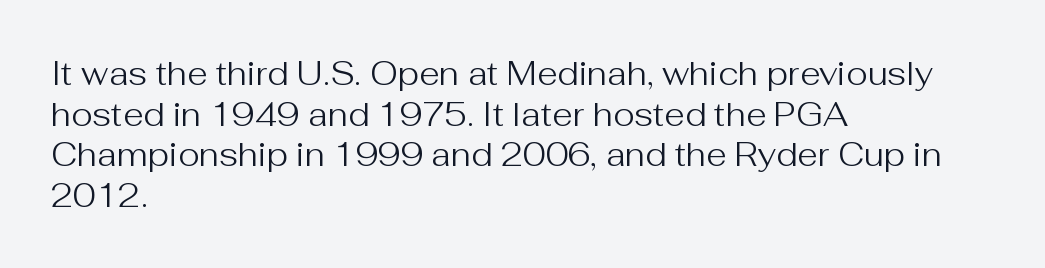
{"serif": "no", "italic": "no", "bold": "no", "weight": "regular", "width": "normal", "stroke_contrast": "medium", "x_height": "medium", "monospaced": "no", "underline": "no", "align": "left", "line_spacing_ratio": 1.23, "letter_spacing": "normal", "letter_spacing_em": 0.0, "glyph_px": 33}
